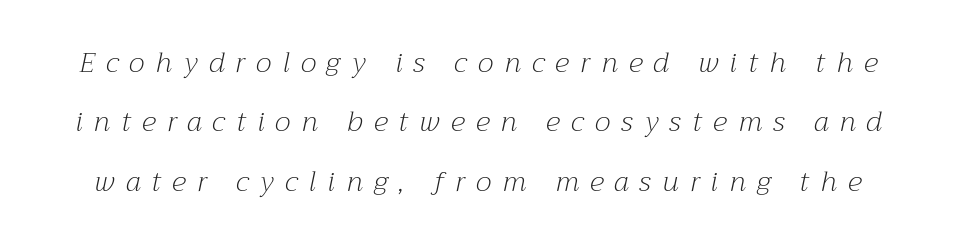
Q: Is the text bold? A: No.
Q: Is the text italic (slanted)? A: Yes, it leans right by about 12 degrees.
Q: Is the typeface a serif or a sans-serif typeface? A: Serif.
Q: Is the text underlined? A: No.
Q: Is the spacing between letters normal or unusually wide? A: Unusually wide.
Q: Is the spacing between lines tight, normal or loose? A: Loose.
Q: Width (condensed, normal, or wide)? A: Normal.
Q: Stroke contrast? A: Medium.
Q: x-height? A: Medium.
Q: Monospaced? A: No.
